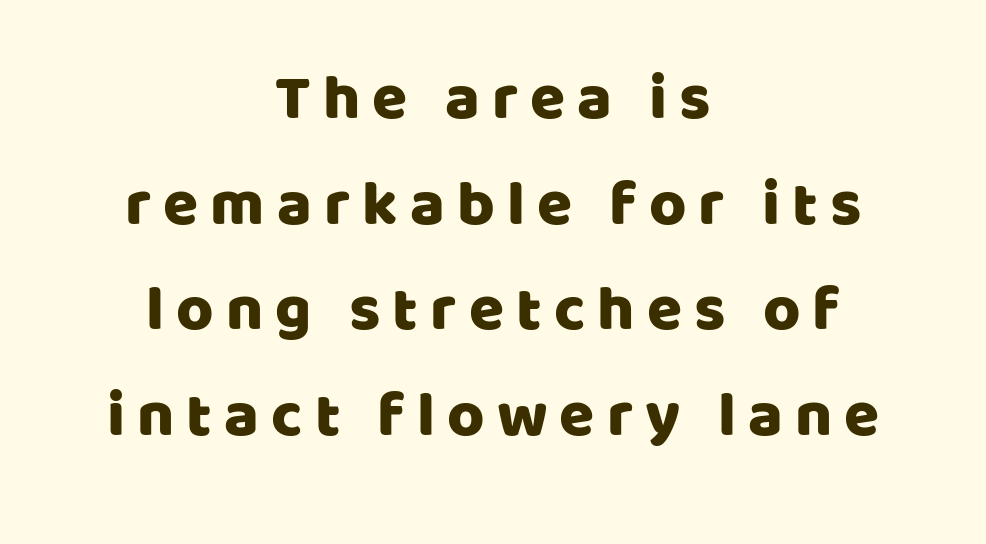
{"serif": "no", "italic": "no", "width": "normal", "stroke_contrast": "low", "x_height": "large", "monospaced": "no", "underline": "no", "align": "center", "line_spacing": "normal", "line_spacing_ratio": 1.65, "glyph_px": 64}
